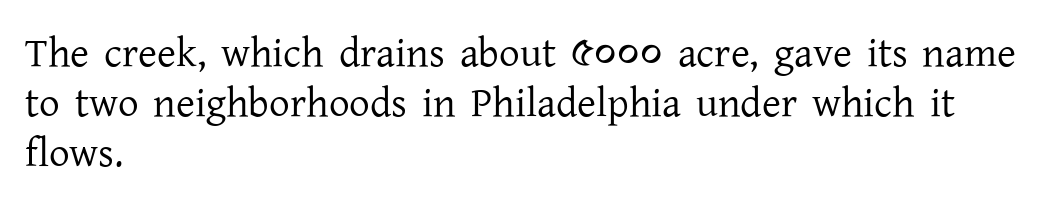
Look at the tracking — it's just the regular setting, nothing added. Serif or sans? Serif — the stroke terminals have little feet. Each row of text sits above clean, open space. The lettering holds an erect, upright posture throughout. The weight tops out at a normal text grade.
